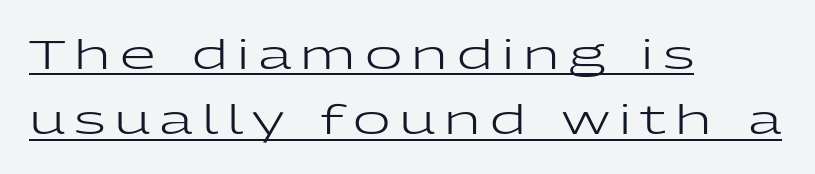
Q: Is the text bold? A: No.
Q: Is the text italic (slanted)? A: No, it is upright.
Q: Is the typeface a serif or a sans-serif typeface? A: Sans-serif.
Q: Is the text underlined? A: Yes.
Q: How is the paragraph aligned? A: Left-aligned.
Q: Is the spacing between letters normal or unusually wide? A: Unusually wide.
Q: Is the spacing between lines tight, normal or loose? A: Normal.
Q: Width (condensed, normal, or wide)? A: Wide.
Q: Stroke contrast? A: Low.
Q: x-height? A: Medium.
Q: Monospaced? A: No.
